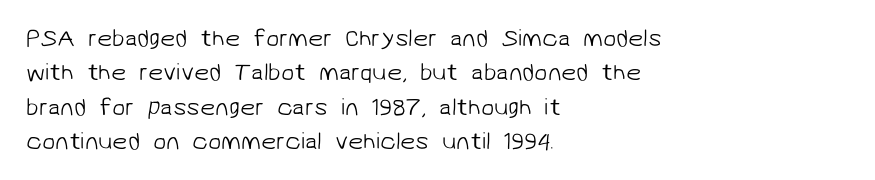
Underline: absent. These lines keep a tight, regular rhythm from letter to letter. Baseline-to-baseline distance is the conventional proportion of letter height. Which margin do the lines hug? The left one — the right edge is uneven. Bold? No — there's no thickening of the strokes.
